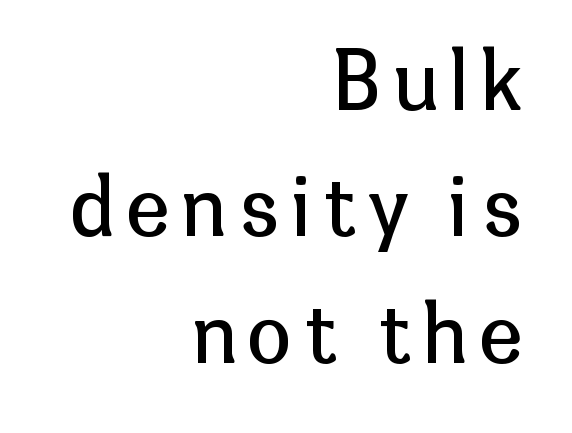
Q: Is the text bold? A: No.
Q: Is the text italic (slanted)? A: No, it is upright.
Q: Is the typeface a serif or a sans-serif typeface? A: Sans-serif.
Q: Is the text underlined? A: No.
Q: How is the paragraph aligned? A: Right-aligned.
Q: Is the spacing between lines tight, normal or loose? A: Normal.
Q: Width (condensed, normal, or wide)? A: Normal.
Q: Stroke contrast? A: Low.
Q: x-height? A: Medium.
Q: Monospaced? A: No.
